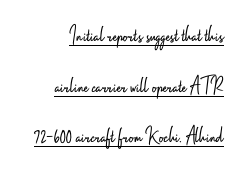
The tracking reads as untouched default to a designer's eye. One glance says open: line gaps are wider than usual. The passage is arranged like a letterhead date or caption credit — flush right. Somebody hit Ctrl+U on this one — the words are underlined.
